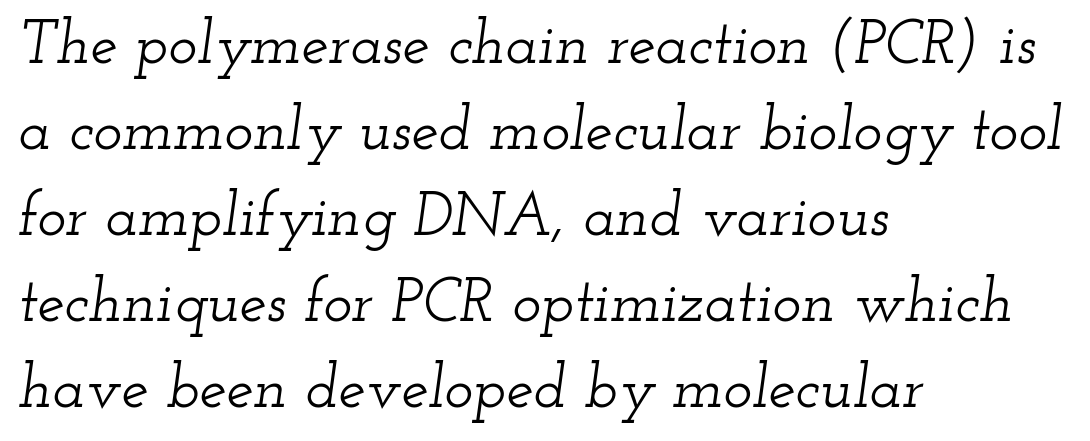
The image shows 61 px wide serif type, italic (leaning right); set left-aligned, normal line spacing (1.41x), normal letter spacing, not underlined; low stroke contrast and a small x-height.
